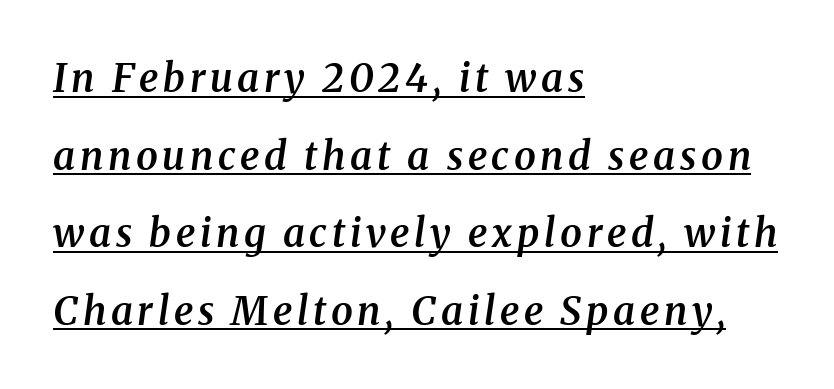
Q: Is the text bold? A: Semi-bold.
Q: Is the text italic (slanted)? A: Yes, it leans right by about 8 degrees.
Q: Is the typeface a serif or a sans-serif typeface? A: Serif.
Q: Is the text underlined? A: Yes.
Q: How is the paragraph aligned? A: Left-aligned.
Q: Is the spacing between lines tight, normal or loose? A: Loose.
Q: Width (condensed, normal, or wide)? A: Normal.
Q: Stroke contrast? A: Medium.
Q: x-height? A: Medium.
Q: Monospaced? A: No.
